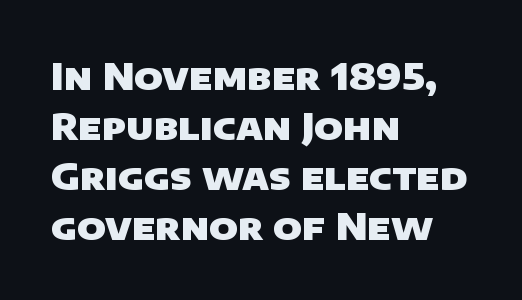
{"serif": "no", "bold": "yes", "weight": "heavy", "width": "normal", "stroke_contrast": "low", "x_height": "large", "monospaced": "no", "underline": "no", "align": "left", "line_spacing": "normal", "line_spacing_ratio": 1.35, "letter_spacing": "normal", "letter_spacing_em": 0.0, "glyph_px": 37}
